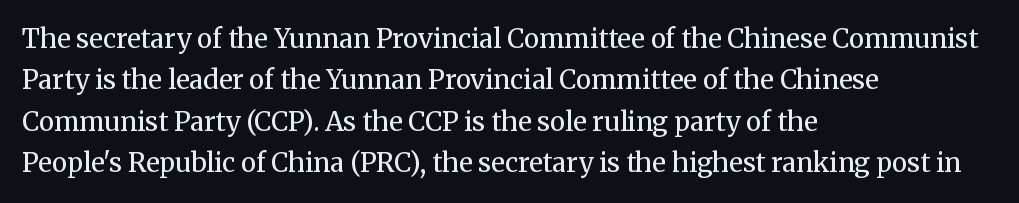
The image shows 26 px text type, upright; set left-aligned, normal line spacing (1.59x), normal letter spacing, not underlined.
